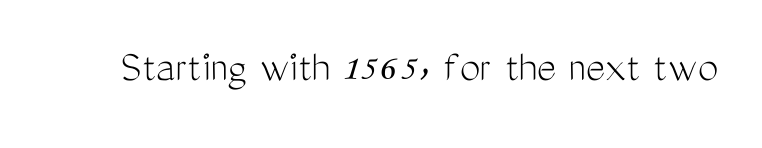
This rendering features lettering with no underline. Look at the tracking — it's just the regular setting, nothing added. I'd call this a sans setting — the letters go barefoot. These lines are rendered in a variable-pitch font.
